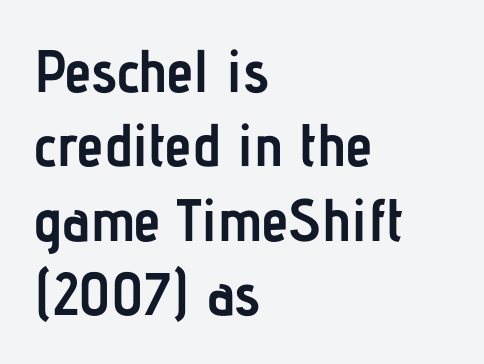
The image shows 60 px semibold, condensed sans-serif type, upright; set left-aligned, line spacing 1.24x, normal letter spacing, not underlined; low stroke contrast and a medium x-height.
